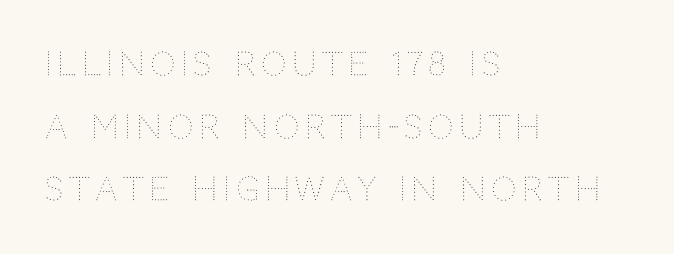
Q: Is the text bold? A: No.
Q: Is the text italic (slanted)? A: No, it is upright.
Q: Is the text underlined? A: No.
Q: How is the paragraph aligned? A: Left-aligned.
Q: Is the spacing between lines tight, normal or loose? A: Loose.
Q: Width (condensed, normal, or wide)? A: Normal.
Q: Stroke contrast? A: Medium.
Q: x-height? A: Large.
Q: Monospaced? A: No.
